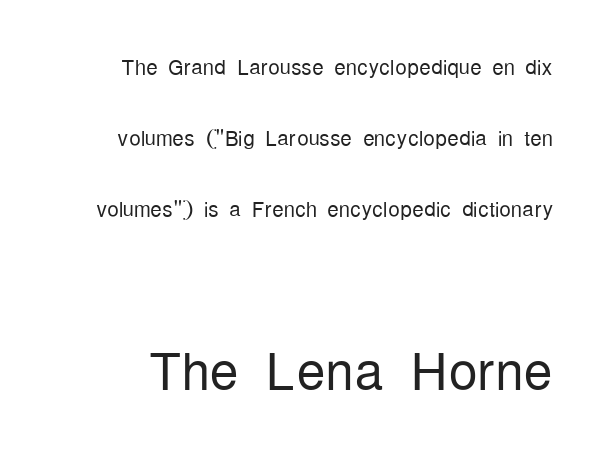
The image shows 73 px light, condensed sans-serif type, upright; set loose line spacing (2.45x), normal letter spacing, not underlined; the second (bottom) block is 2.52x larger; low stroke contrast and a medium x-height.
